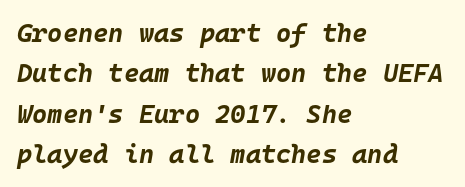
The image shows 26 px bold type, italic (leaning right); set left-aligned, normal line spacing (1.55x), normal letter spacing, not underlined.
